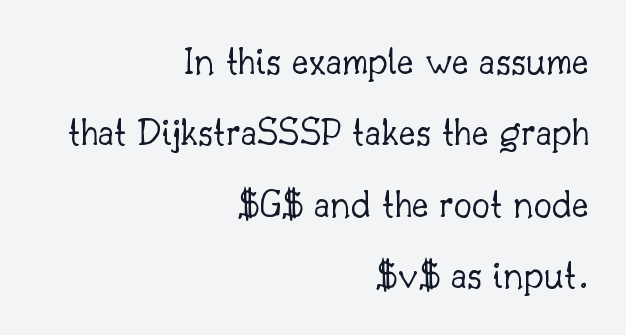
The baseline area is clear. Is the block centered? No — it sits flush against the right margin. Posture: vertical. Here the designer chose a conventional face with non-uniform glyph widths. The face used here is rendered with its standard letterfit.
